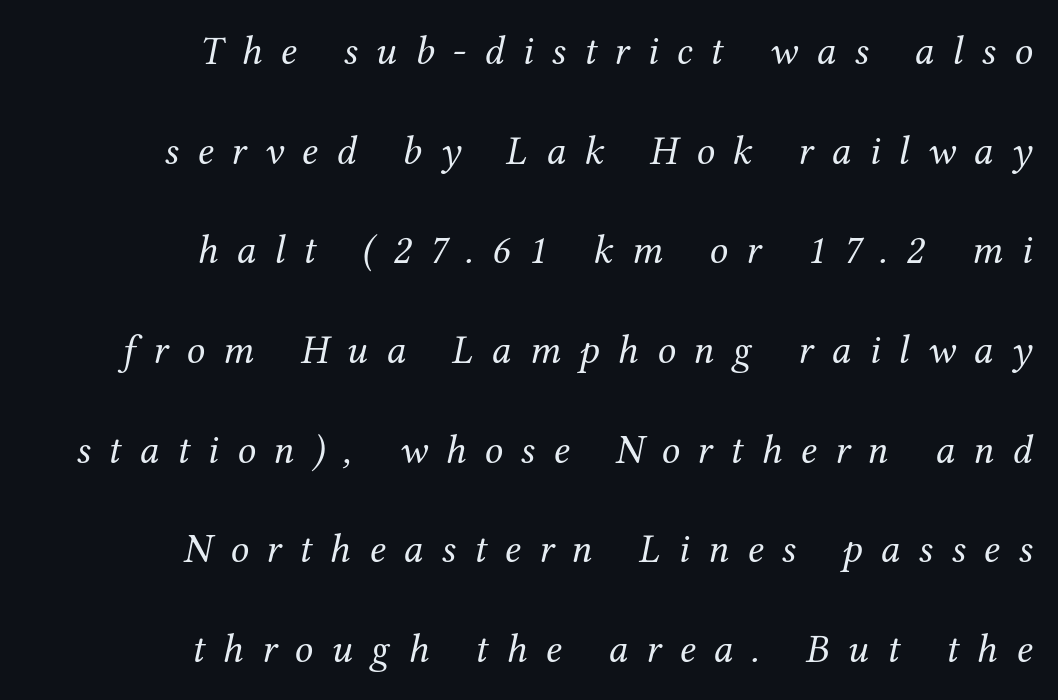
The image shows 41 px regular-weight serif type, italic (leaning right); set right-aligned, loose line spacing (2.43x), unusually wide letter spacing (+0.44 em), not underlined; medium stroke contrast and a medium x-height.
